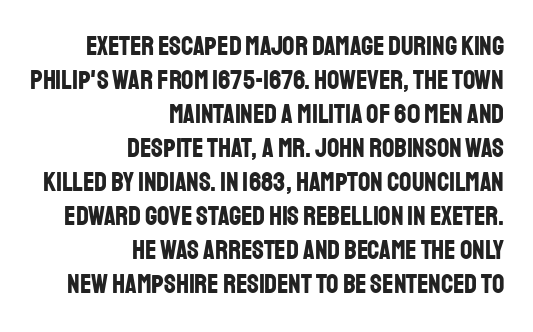
{"italic": "no", "bold": "yes", "underline": "no", "align": "right", "line_spacing": "normal", "line_spacing_ratio": 1.26, "letter_spacing": "normal", "letter_spacing_em": 0.0, "glyph_px": 27}
